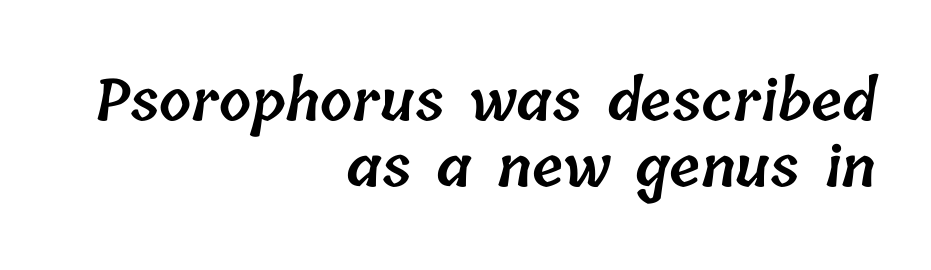
Q: Is the text bold? A: Semi-bold.
Q: Is the text underlined? A: No.
Q: How is the paragraph aligned? A: Right-aligned.
Q: Is the spacing between letters normal or unusually wide? A: Normal.
Q: Is the spacing between lines tight, normal or loose? A: Tight.
Q: Width (condensed, normal, or wide)? A: Normal.
Q: Stroke contrast? A: Low.
Q: x-height? A: Medium.
Q: Monospaced? A: No.
